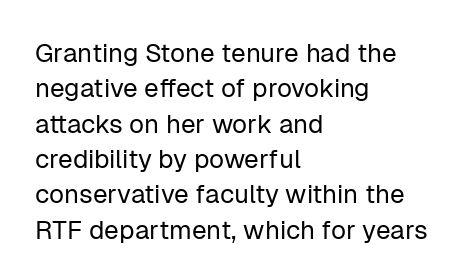
Q: Is the text bold? A: No.
Q: Is the text italic (slanted)? A: No, it is upright.
Q: Is the text underlined? A: No.
Q: How is the paragraph aligned? A: Left-aligned.
Q: Is the spacing between letters normal or unusually wide? A: Normal.
Q: Is the spacing between lines tight, normal or loose? A: Normal.
